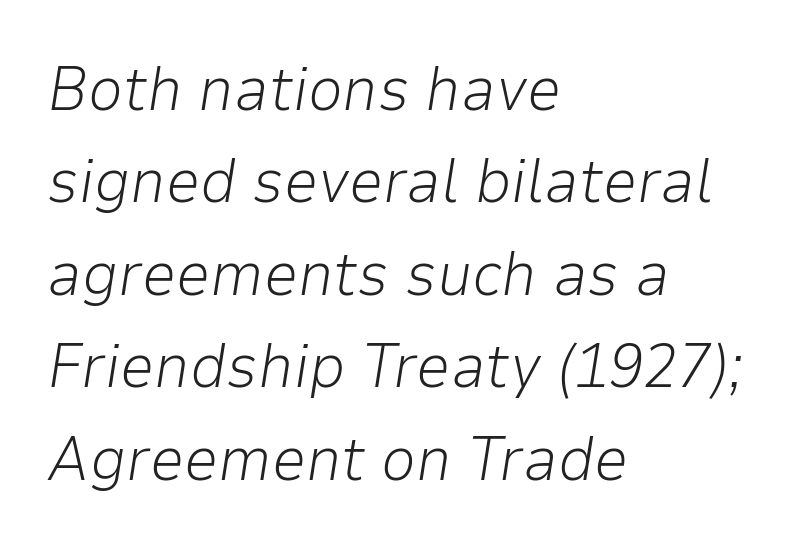
The image shows 62 px light type, italic (leaning right); set left-aligned, normal line spacing (1.49x), normal letter spacing, not underlined; low stroke contrast and a medium x-height.
